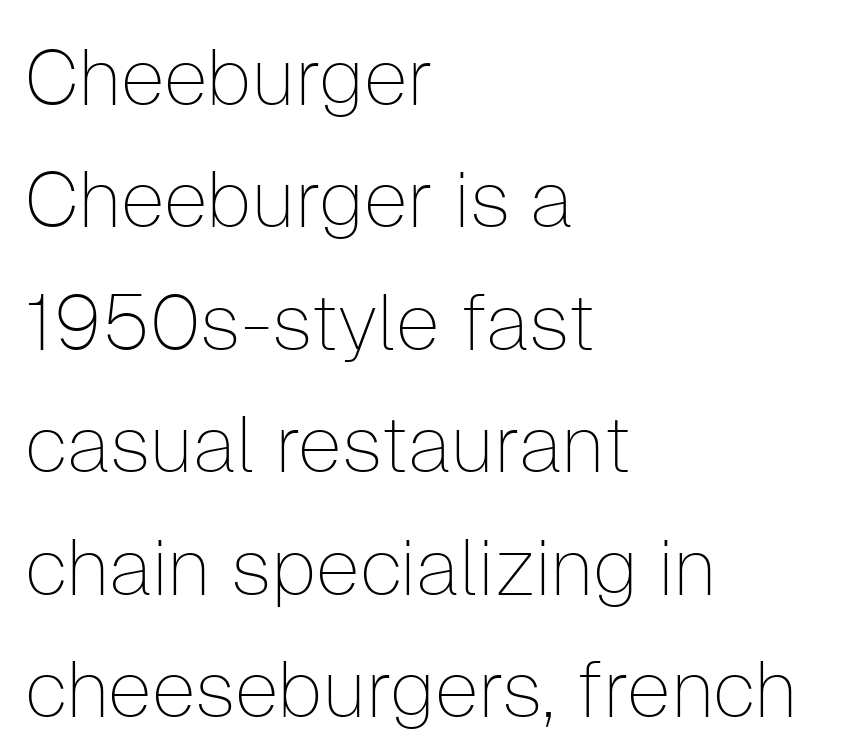
Line starts are locked; line ends wander. Is the letter spacing exaggerated? No — it looks like the ordinary default. The string is rendered with underlining switched off. Does the type have serifs? No, each stem ends abruptly. Heaviness? Minimal to ordinary, like unemphasized prose.
